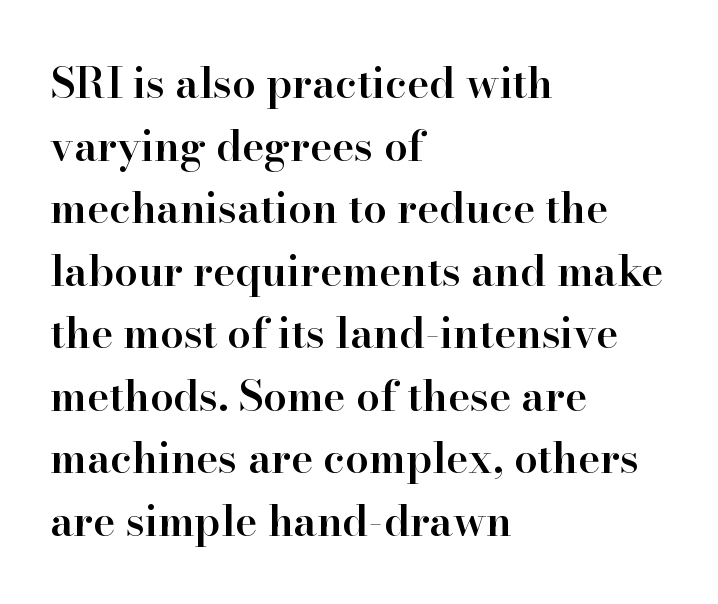
Q: Is the text bold? A: Semi-bold.
Q: Is the text italic (slanted)? A: No, it is upright.
Q: Is the typeface a serif or a sans-serif typeface? A: Serif.
Q: Is the text underlined? A: No.
Q: How is the paragraph aligned? A: Left-aligned.
Q: Is the spacing between letters normal or unusually wide? A: Normal.
Q: Is the spacing between lines tight, normal or loose? A: Normal.
Q: Width (condensed, normal, or wide)? A: Normal.
Q: Stroke contrast? A: High.
Q: x-height? A: Small.
Q: Monospaced? A: No.
